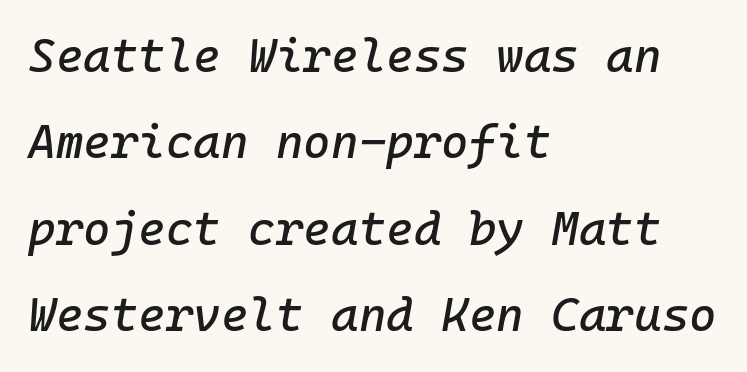
{"italic": "yes", "lean": "right", "slant_degrees": 10, "width": "normal", "stroke_contrast": "low", "x_height": "medium", "underline": "no", "align": "left", "line_spacing_ratio": 1.84, "letter_spacing": "normal", "letter_spacing_em": 0.0, "glyph_px": 47}
